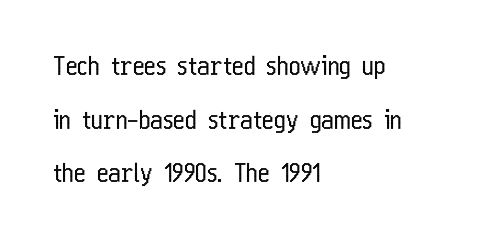
Q: Is the text bold? A: No.
Q: Is the text italic (slanted)? A: No, it is upright.
Q: Is the text underlined? A: No.
Q: How is the paragraph aligned? A: Left-aligned.
Q: Is the spacing between letters normal or unusually wide? A: Normal.
Q: Is the spacing between lines tight, normal or loose? A: Loose.
